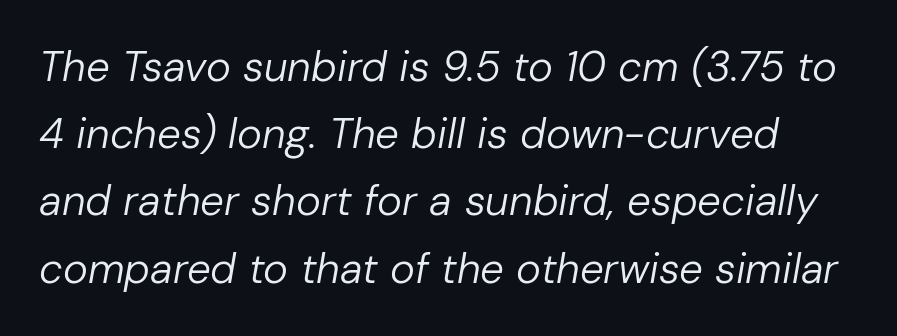
The image shows 42 px regular-weight type, italic (leaning right); set normal line spacing (1.6x), normal letter spacing, not underlined; low stroke contrast and a medium x-height.
